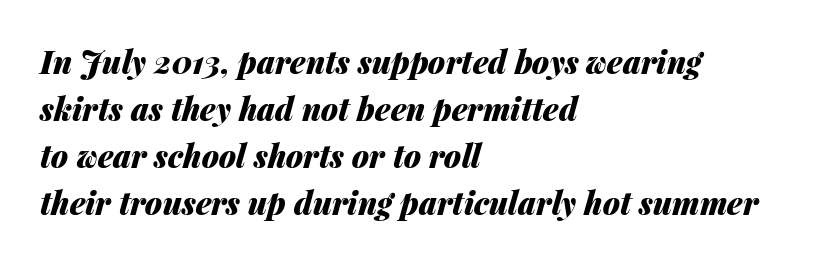
The image shows 31 px heavy type, italic (leaning right); set left-aligned, normal line spacing (1.52x), normal letter spacing, not underlined; medium stroke contrast and a medium x-height.
